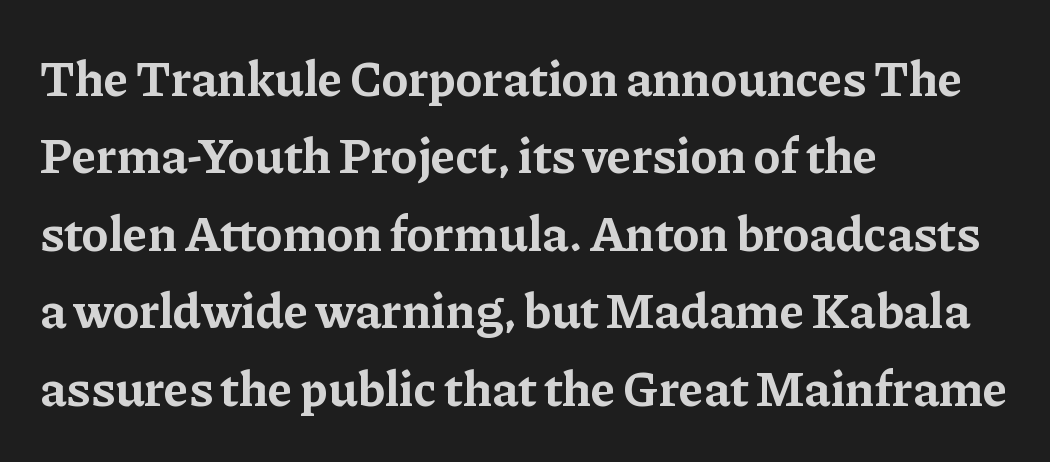
The image shows 50 px bold serif type, upright; set left-aligned, normal line spacing (1.55x), normal letter spacing, not underlined; low stroke contrast and a medium x-height.
